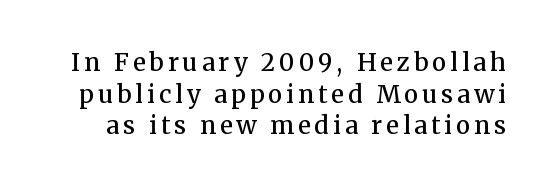
{"italic": "no", "bold": "semi", "underline": "no", "line_spacing": "normal", "line_spacing_ratio": 1.32, "glyph_px": 24}
